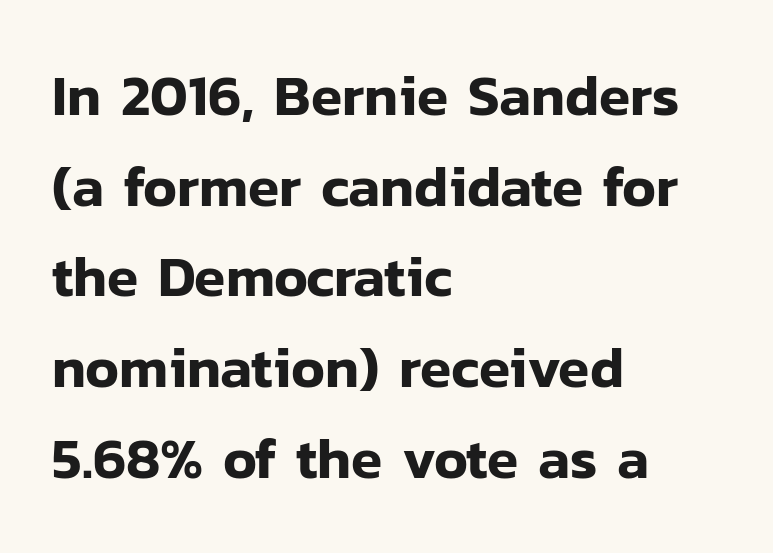
{"serif": "no", "italic": "no", "width": "normal", "stroke_contrast": "low", "x_height": "medium", "monospaced": "no", "underline": "no", "align": "left", "line_spacing": "normal", "line_spacing_ratio": 1.59, "letter_spacing": "normal", "letter_spacing_em": 0.0, "glyph_px": 57}
